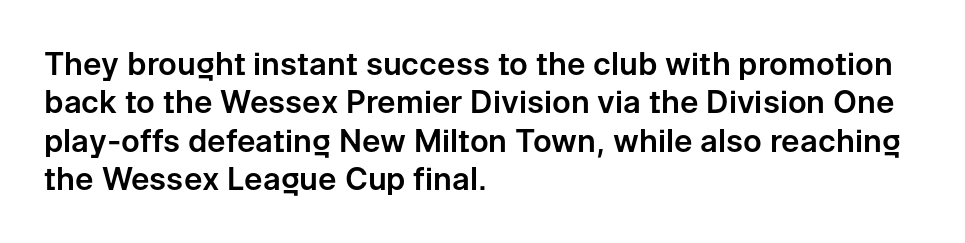
Each letter keeps its own natural width here, so spacing adapts to shape. The setting favours the left margin, as ordinary paragraphs usually do. The type is set solid horizontally, with unmodified tracking. Does the type have serifs? No, each stem ends abruptly.
